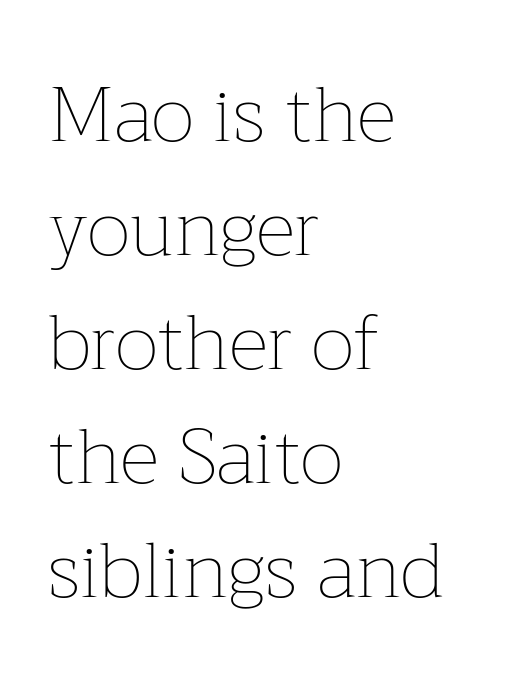
A roman cut, with each character standing at attention. No extra ink here — the face is not bold. Does extra space separate the letters? No, they use regular spacing. The passage shown is typed in a proportional face where columns would drift. Line starts are locked; line ends wander. Quick note: interline space is typical.
